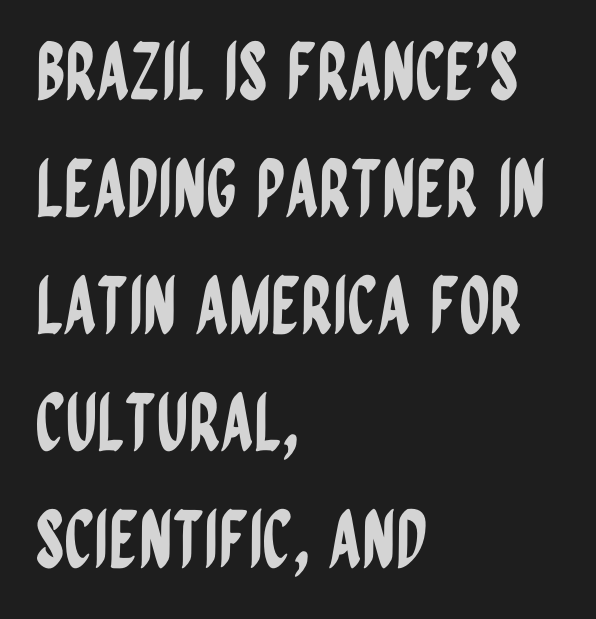
Q: Is the text italic (slanted)? A: No, it is upright.
Q: Is the typeface a serif or a sans-serif typeface? A: Sans-serif.
Q: Is the text underlined? A: No.
Q: How is the paragraph aligned? A: Left-aligned.
Q: Is the spacing between letters normal or unusually wide? A: Normal.
Q: Is the spacing between lines tight, normal or loose? A: Normal.
Q: Width (condensed, normal, or wide)? A: Condensed.
Q: Stroke contrast? A: Low.
Q: x-height? A: Large.
Q: Monospaced? A: No.
